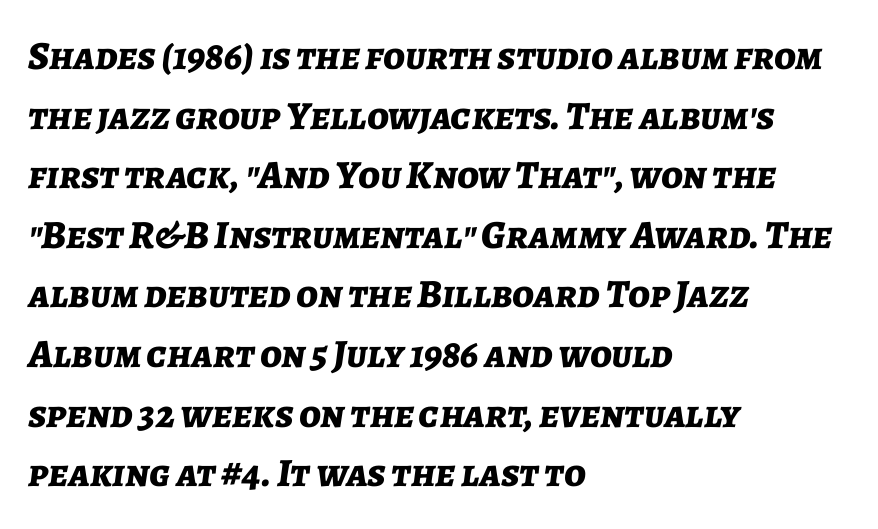
{"italic": "yes", "lean": "right", "slant_degrees": 7, "bold": "yes", "weight": "bold", "width": "normal", "stroke_contrast": "low", "x_height": "medium", "monospaced": "no", "underline": "no", "align": "left", "line_spacing": "normal", "line_spacing_ratio": 1.49, "letter_spacing": "normal", "letter_spacing_em": 0.0, "glyph_px": 40}
